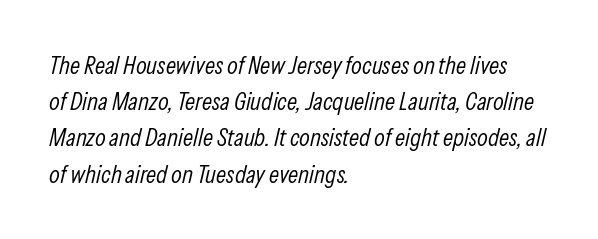
The image shows 25 px text type, italic (leaning right); set left-aligned, normal line spacing (1.45x), normal letter spacing, not underlined.
